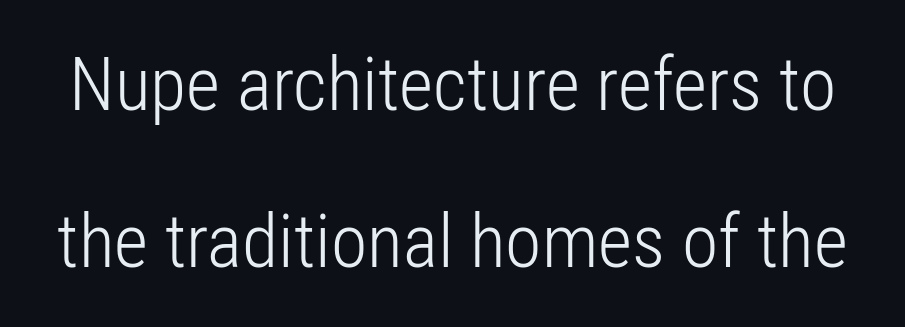
{"serif": "no", "italic": "no", "bold": "no", "weight": "light", "width": "condensed", "stroke_contrast": "low", "x_height": "medium", "monospaced": "no", "underline": "no", "line_spacing": "loose", "line_spacing_ratio": 2.12, "letter_spacing": "normal", "letter_spacing_em": 0.0, "glyph_px": 74}
